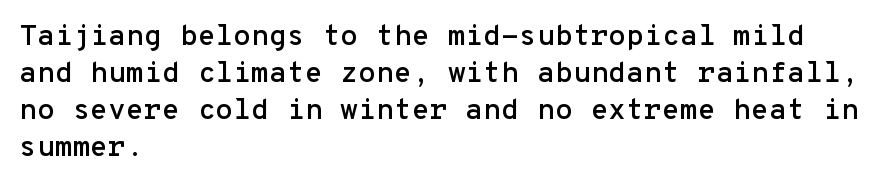
{"serif": "no", "italic": "no", "width": "normal", "stroke_contrast": "low", "x_height": "medium", "monospaced": "yes", "underline": "no", "align": "left", "line_spacing": "normal", "line_spacing_ratio": 1.28, "letter_spacing": "normal", "letter_spacing_em": 0.0, "glyph_px": 29}
